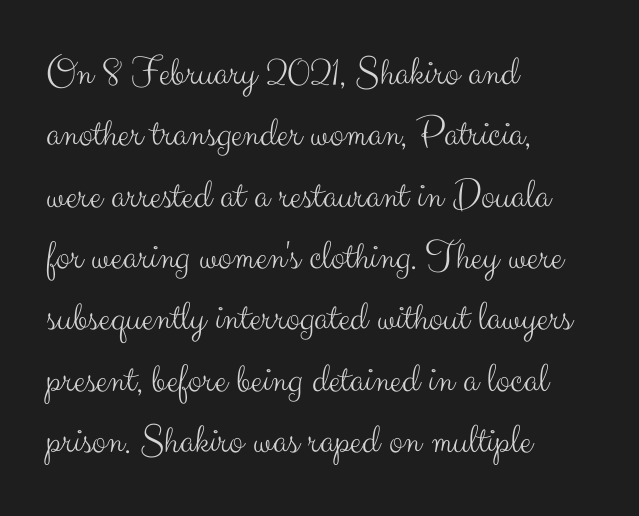
To sum up the face: it is a sans, with no serifs. Bare-footed words on every line. Letters have the restrained weight of plain body copy at most. The rendering uses natural spacing where letterforms have individual widths. Short note: letters normally spaced.
